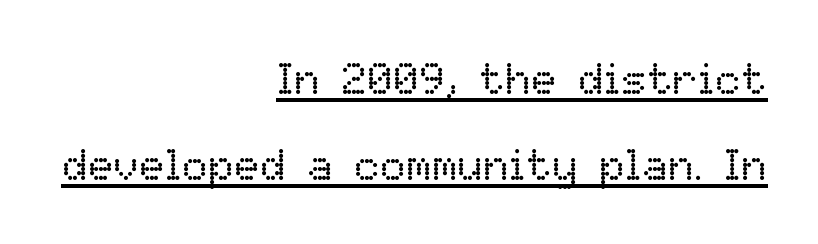
The image shows 43 px regular-weight type, upright; set right-aligned, loose line spacing (2.0x), normal letter spacing, underlined; low stroke contrast and a medium x-height.
